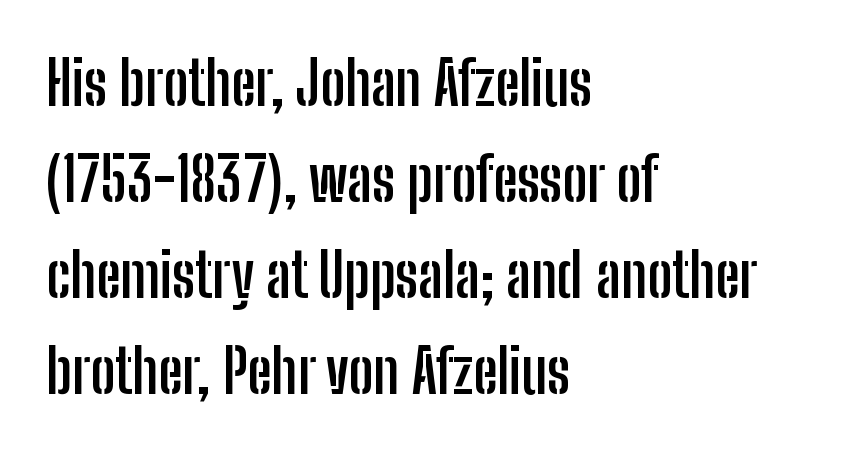
{"serif": "no", "italic": "no", "bold": "yes", "weight": "semibold", "width": "condensed", "stroke_contrast": "low", "x_height": "medium", "monospaced": "no", "underline": "no", "align": "left", "line_spacing": "normal", "line_spacing_ratio": 1.6, "letter_spacing": "normal", "letter_spacing_em": 0.0, "glyph_px": 60}
